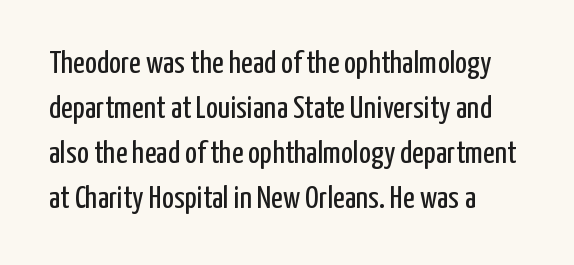
Look at the tracking — it's just the regular setting, nothing added. A typesetter would label this face a sans. Reading down the block, your eye returns to a fixed left position each line. The gap between lines stays unmarked.
